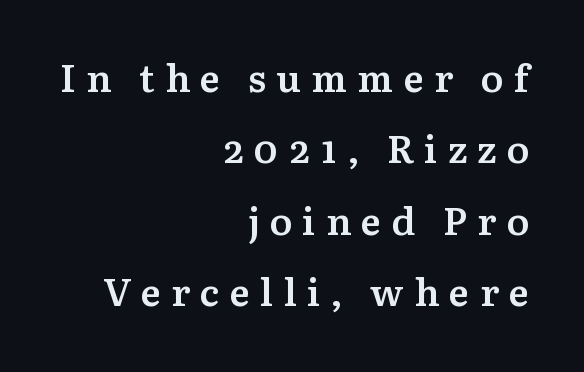
The image shows 38 px semibold serif type, upright; set right-aligned, line spacing 1.88x, unusually wide letter spacing (+0.27 em), not underlined; medium stroke contrast and a medium x-height.
